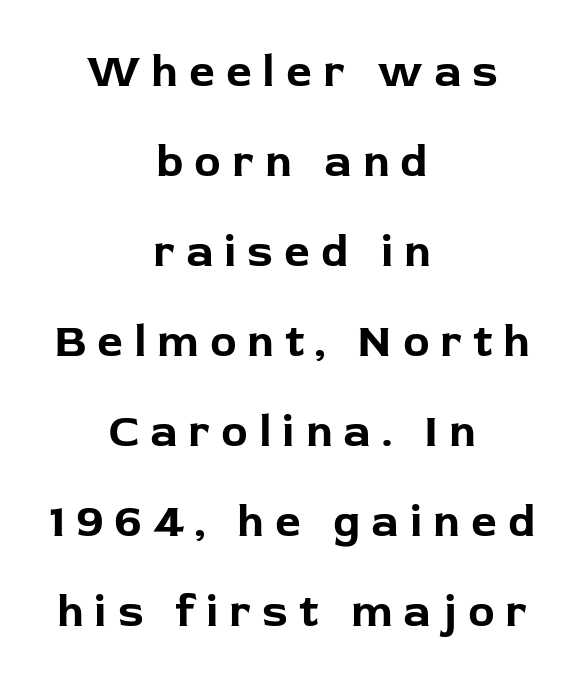
Q: Is the text bold? A: Yes.
Q: Is the text italic (slanted)? A: No, it is upright.
Q: Is the typeface a serif or a sans-serif typeface? A: Sans-serif.
Q: Is the text underlined? A: No.
Q: How is the paragraph aligned? A: Centered.
Q: Is the spacing between letters normal or unusually wide? A: Unusually wide.
Q: Is the spacing between lines tight, normal or loose? A: Loose.
Q: Width (condensed, normal, or wide)? A: Normal.
Q: Stroke contrast? A: Low.
Q: x-height? A: Medium.
Q: Monospaced? A: No.
